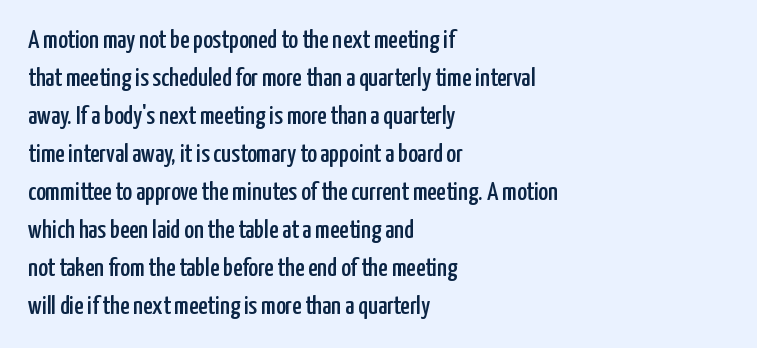
Q: Is the text italic (slanted)? A: No, it is upright.
Q: Is the text underlined? A: No.
Q: How is the paragraph aligned? A: Left-aligned.
Q: Is the spacing between letters normal or unusually wide? A: Normal.
Q: Is the spacing between lines tight, normal or loose? A: Normal.
